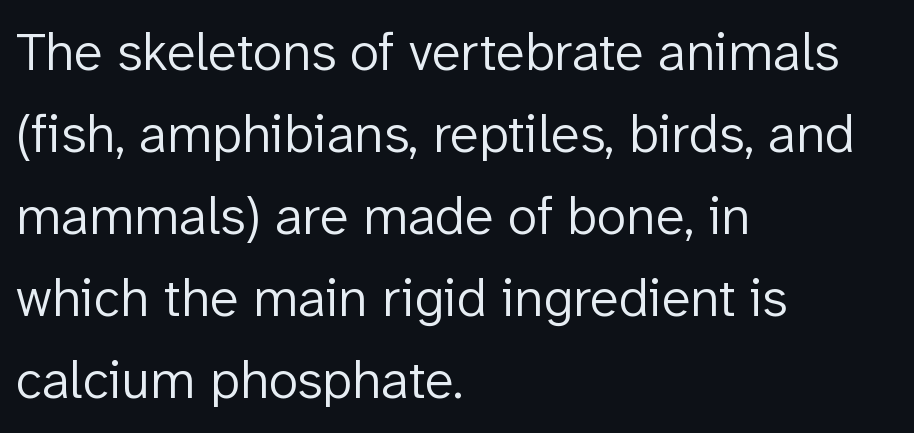
Students, observe: this is what conventionally led text looks like. Reading down the block, your eye returns to a fixed left position each line. Words appear dense and cohesive because spacing is normal. Posture: straight, roman, zero tilt. Has an underline been added? It has not.
